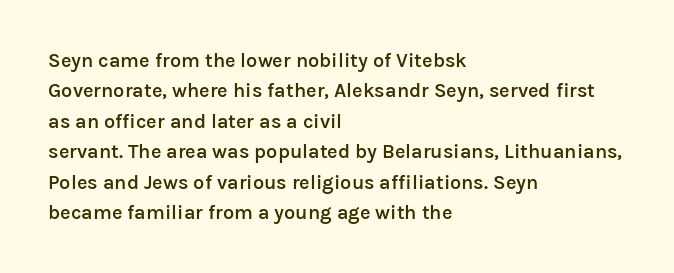
Q: Is the text bold? A: Semi-bold.
Q: Is the text italic (slanted)? A: No, it is upright.
Q: Is the text underlined? A: No.
Q: How is the paragraph aligned? A: Left-aligned.
Q: Is the spacing between letters normal or unusually wide? A: Normal.
Q: Is the spacing between lines tight, normal or loose? A: Normal.
